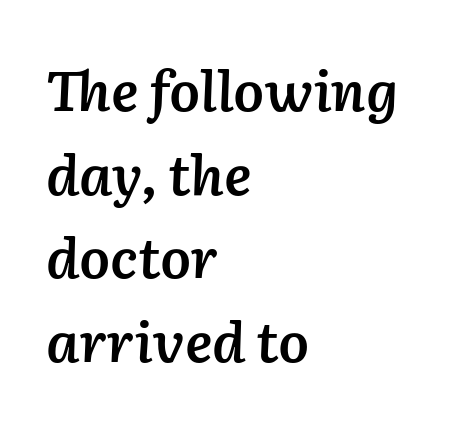
The image shows 55 px semibold type, italic (leaning right); set left-aligned, normal line spacing (1.52x), normal letter spacing, not underlined; low stroke contrast and a medium x-height.
